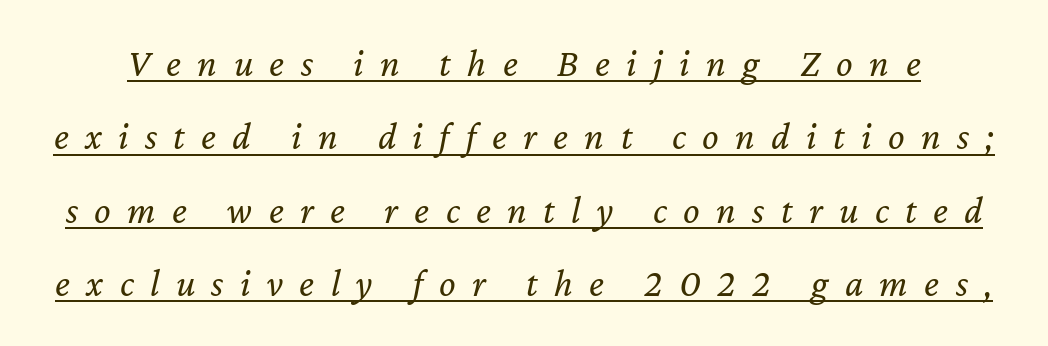
{"italic": "yes", "lean": "right", "slant_degrees": 12, "bold": "no", "weight": "regular", "width": "normal", "stroke_contrast": "low", "x_height": "medium", "monospaced": "no", "underline": "yes", "line_spacing_ratio": 1.88, "letter_spacing": "wide", "letter_spacing_em": 0.42, "glyph_px": 39}
